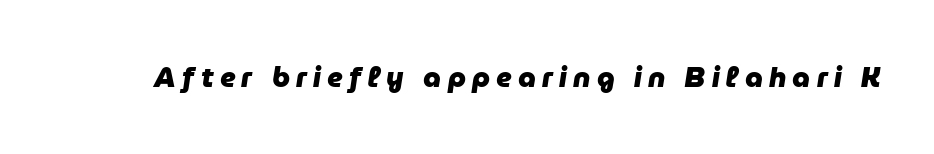
Q: Is the text bold? A: Yes.
Q: Is the text italic (slanted)? A: Yes, it leans right by about 9 degrees.
Q: Is the text underlined? A: No.
Q: Is the spacing between letters normal or unusually wide? A: Unusually wide.
Q: Width (condensed, normal, or wide)? A: Normal.
Q: Stroke contrast? A: Low.
Q: x-height? A: Medium.
Q: Monospaced? A: No.
